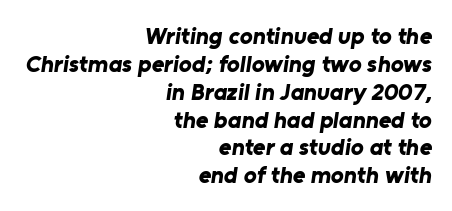
The image shows 24 px bold type; set right-aligned, line spacing 1.16x, normal letter spacing, not underlined.
